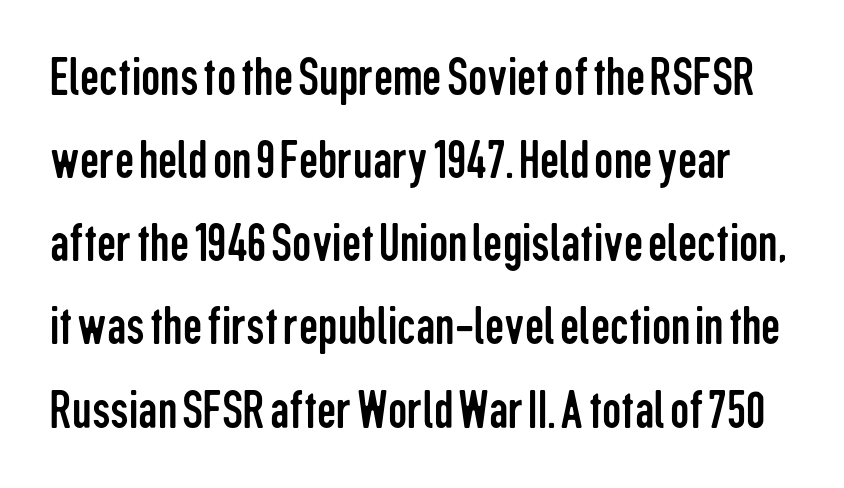
The image shows 54 px regular-weight, condensed sans-serif type, upright; set normal line spacing (1.54x), normal letter spacing, not underlined; low stroke contrast and a medium x-height.
